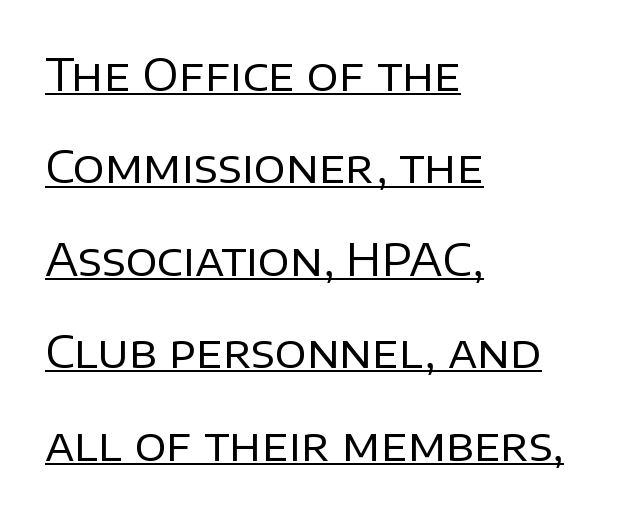
These lines stack with their left ends in a neat column. Unlike italic type, these characters show no tilt at all. Widely set lines give the paragraph a tall, airy silhouette. Think of a printed novel: that variable character pitch is what you see here. Looks like someone drew a line under every word here. Does extra space separate the letters? No, they use regular spacing.
